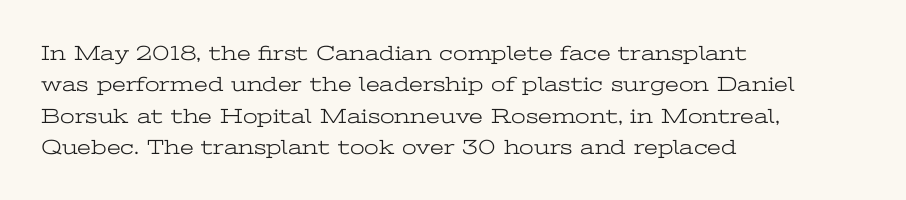
{"italic": "no", "bold": "no", "underline": "no", "align": "left", "line_spacing": "normal", "line_spacing_ratio": 1.49, "letter_spacing": "normal", "letter_spacing_em": 0.0, "glyph_px": 21}
